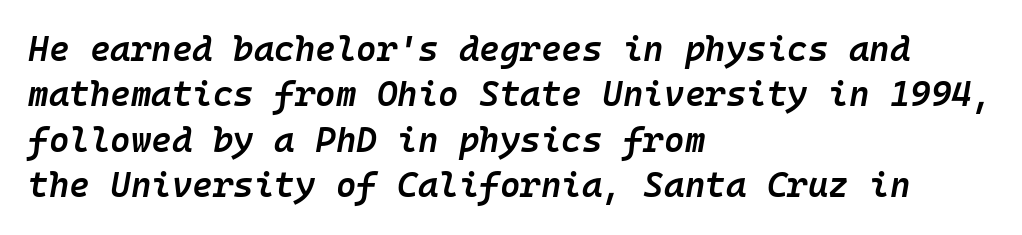
Q: Is the text bold? A: Semi-bold.
Q: Is the text italic (slanted)? A: Yes, it leans right by about 10 degrees.
Q: Is the text underlined? A: No.
Q: How is the paragraph aligned? A: Left-aligned.
Q: Is the spacing between letters normal or unusually wide? A: Normal.
Q: Is the spacing between lines tight, normal or loose? A: Normal.
Q: Width (condensed, normal, or wide)? A: Normal.
Q: Stroke contrast? A: Low.
Q: x-height? A: Medium.
Q: Monospaced? A: Yes.
